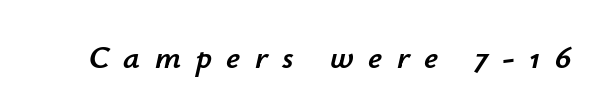
The image shows 33 px text type, italic (leaning right); set unusually wide letter spacing (+0.44 em), not underlined; low stroke contrast and a small x-height.
